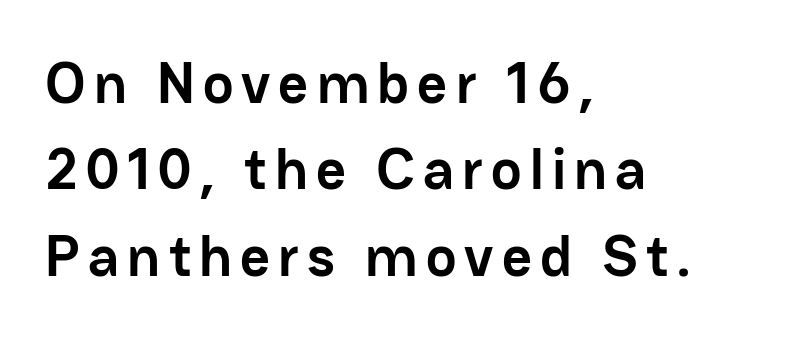
The image shows 58 px semibold sans-serif type, upright; set left-aligned, normal line spacing (1.49x), not underlined; low stroke contrast and a medium x-height.
